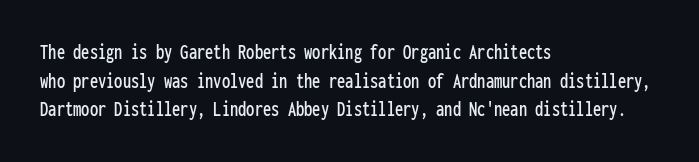
{"italic": "no", "underline": "no", "align": "left", "line_spacing": "normal", "line_spacing_ratio": 1.3, "letter_spacing": "normal", "letter_spacing_em": 0.0, "glyph_px": 22}
